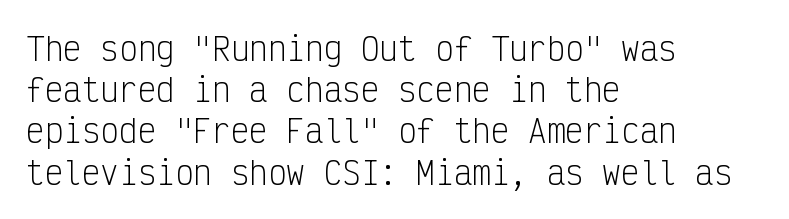
Compared with a typical body face, this is equally light or lighter still. Notice how the passage keeps a crisp vertical edge on the left only. Do the characters align in a grid? Yes, the font is monospaced. Glyph-to-glyph distance matches everyday printed text.
